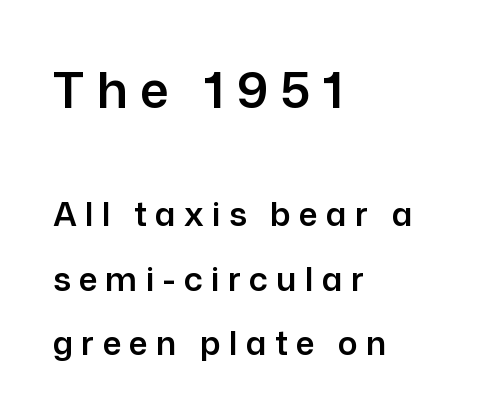
{"serif": "no", "italic": "no", "width": "normal", "stroke_contrast": "low", "x_height": "medium", "monospaced": "no", "underline": "no", "align": "left", "line_spacing": "loose", "line_spacing_ratio": 1.95, "letter_spacing": "wide", "letter_spacing_em": 0.25, "larger_block": "first", "size_ratio": 1.52, "glyph_px": 50}
